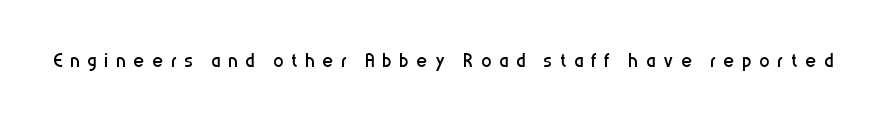
Glyph-to-glyph distance is far greater than everyday printed text. Nothing heavy about these letters — not bold at all. The gap between lines stays unmarked. The type sits square on the baseline with zero lean.
